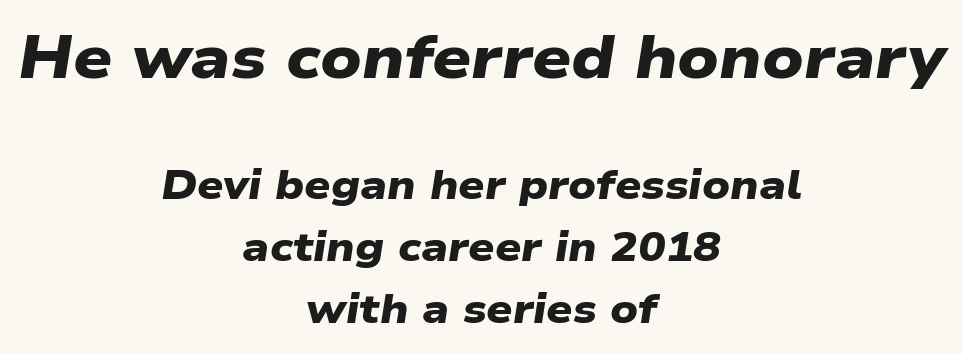
Q: Is the text bold? A: Yes.
Q: Is the typeface a serif or a sans-serif typeface? A: Sans-serif.
Q: Is the text underlined? A: No.
Q: How is the paragraph aligned? A: Centered.
Q: Is the spacing between letters normal or unusually wide? A: Normal.
Q: Is the spacing between lines tight, normal or loose? A: Normal.
Q: Which block of text is set in a larger size, the first (top) or the second (bottom)? A: The first (top) one.
Q: Width (condensed, normal, or wide)? A: Wide.
Q: Stroke contrast? A: Low.
Q: x-height? A: Medium.
Q: Monospaced? A: No.
